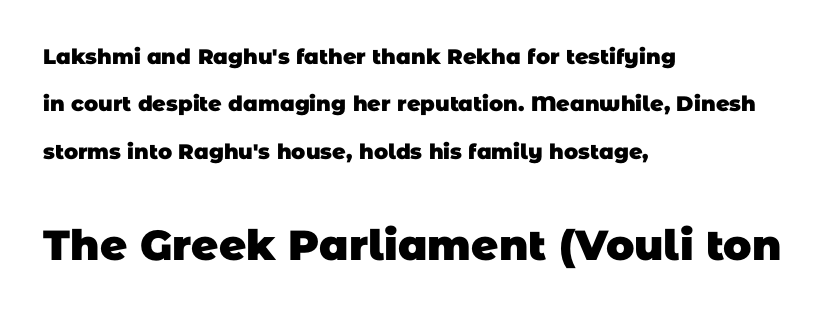
Q: Is the text bold? A: Yes.
Q: Is the typeface a serif or a sans-serif typeface? A: Sans-serif.
Q: Is the text underlined? A: No.
Q: How is the paragraph aligned? A: Left-aligned.
Q: Is the spacing between letters normal or unusually wide? A: Normal.
Q: Is the spacing between lines tight, normal or loose? A: Loose.
Q: Which block of text is set in a larger size, the first (top) or the second (bottom)? A: The second (bottom) one.
Q: Width (condensed, normal, or wide)? A: Normal.
Q: Stroke contrast? A: Low.
Q: x-height? A: Large.
Q: Monospaced? A: No.
